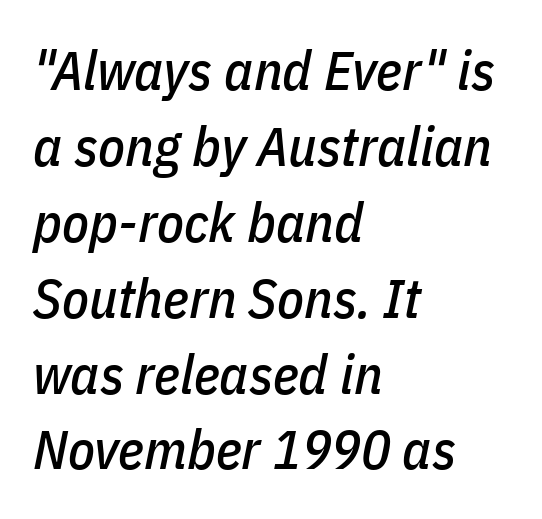
The image shows 55 px condensed type, italic (leaning right); set left-aligned, normal line spacing (1.38x), normal letter spacing, not underlined; low stroke contrast and a medium x-height.
